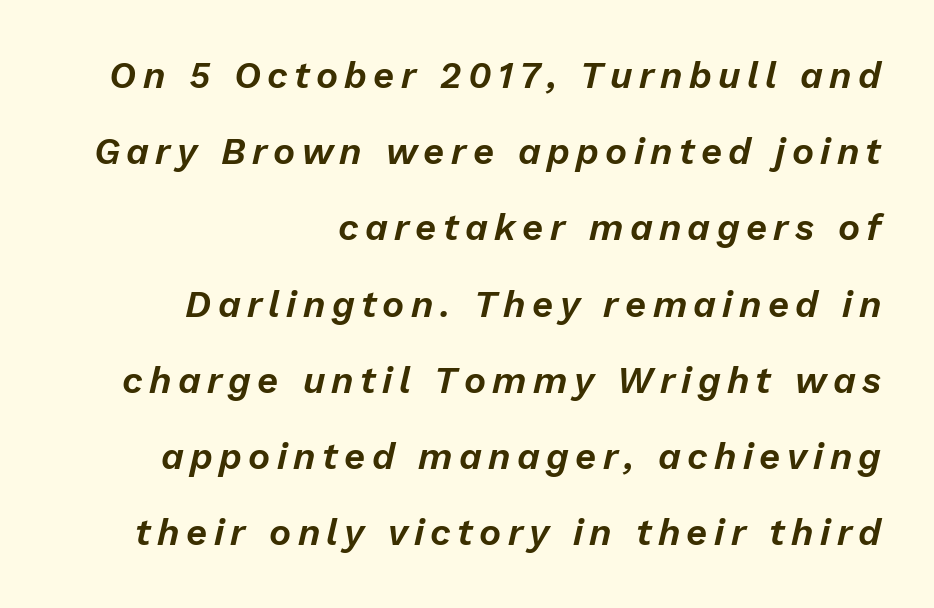
Q: Is the text italic (slanted)? A: Yes, it leans right by about 13 degrees.
Q: Is the text underlined? A: No.
Q: How is the paragraph aligned? A: Right-aligned.
Q: Is the spacing between lines tight, normal or loose? A: Loose.
Q: Width (condensed, normal, or wide)? A: Normal.
Q: Stroke contrast? A: Low.
Q: x-height? A: Medium.
Q: Monospaced? A: No.
